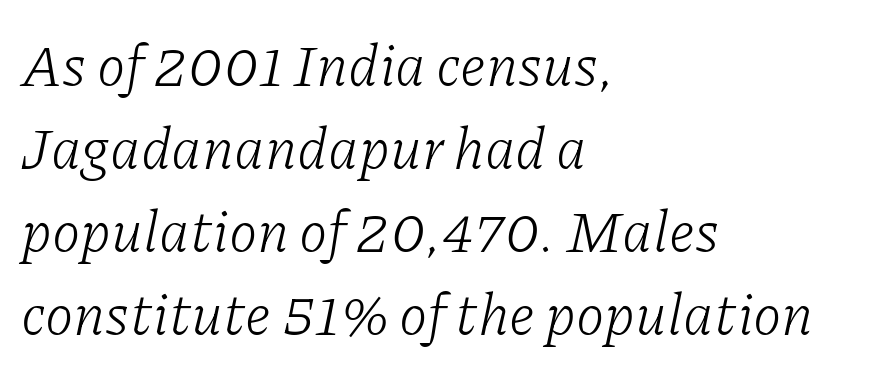
The image shows 58 px light serif type, italic (leaning right); set left-aligned, normal line spacing (1.43x), normal letter spacing, not underlined; low stroke contrast and a medium x-height.
